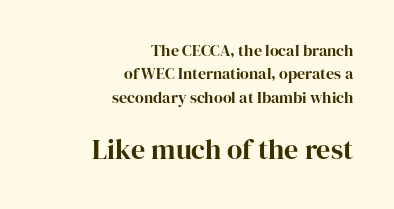
The rows are spaced the way most documents space them. You could not count columns in this text — the font is proportionally spaced. The rendering anchors every line to the right-hand side. Which of the two is more prominent by size? The second, at the bottom. The horizontal fit of the characters is conventional and even. This is the regular roman posture of the typeface.
